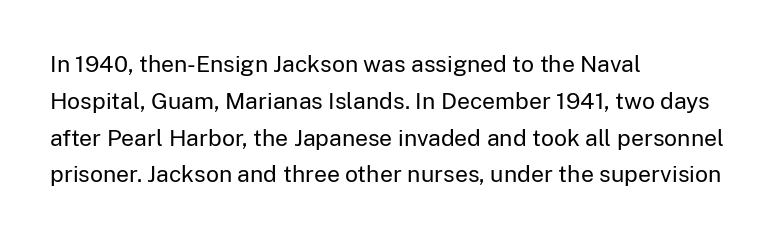
The rendering uses a moderate line-height, typical for paragraphs. The cut favours lightness, reaching ordinary text weight at its darkest. This is roman type, the default non-slanted kind. A student would call this left alignment; a typographer would say flush left, rag right. Honestly, there is no underline to notice here at all. The letterforms sit shoulder to shoulder at normal distance.
